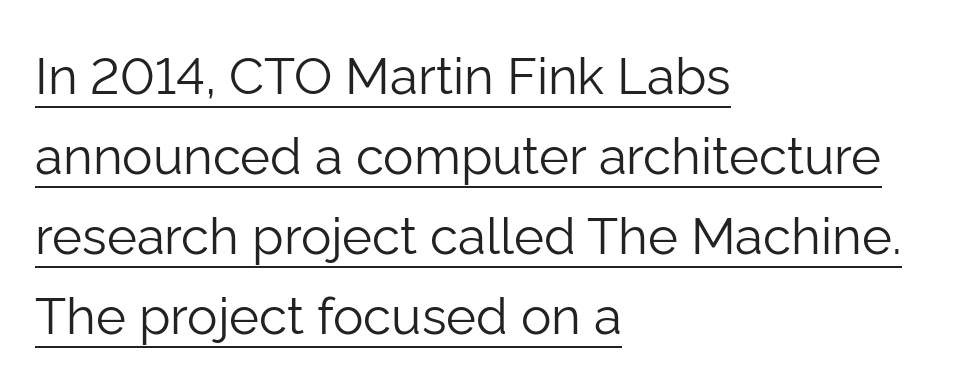
The rag falls on the right side of this text block. Posture: upright roman. Regular leading. Regarding serifs, this sample does without them. Is the letter spacing exaggerated? No — it looks like the ordinary default.
